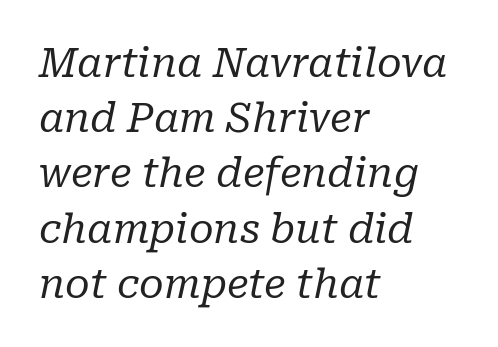
The line-height multiplier appears to be the usual default. Characters follow at the spacing the type designer built in. The lines in this sample share a left origin and differ only in where they stop. Serifs: yes, visible at the terminals of the letterforms. The weight would be labelled regular, book, light, or lighter still. Decoration check: the copy has no underline.
